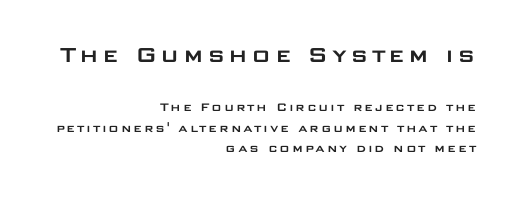
Q: Is the text italic (slanted)? A: No, it is upright.
Q: Is the text underlined? A: No.
Q: How is the paragraph aligned? A: Right-aligned.
Q: Is the spacing between lines tight, normal or loose? A: Normal.
Q: Which block of text is set in a larger size, the first (top) or the second (bottom)? A: The first (top) one.
